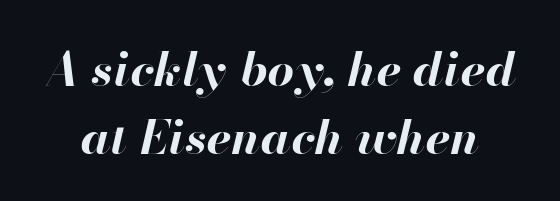
If you measured baseline to baseline, you'd find a middling distance. Characters follow at the spacing the type designer built in. A full-strength bold gives these letters their thick strokes. Character widths vary here, with narrow letters taking less room than wide ones. There's an unmistakable incline to the writing here. The area under the type is left untouched.
